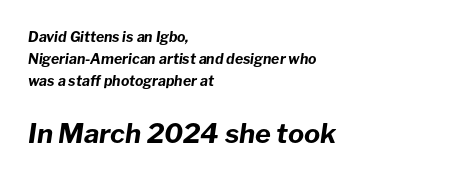
The image shows 27 px bold type, italic (leaning right); set left-aligned, normal line spacing (1.58x), normal letter spacing, not underlined; the second (bottom) block is 1.93x larger.
